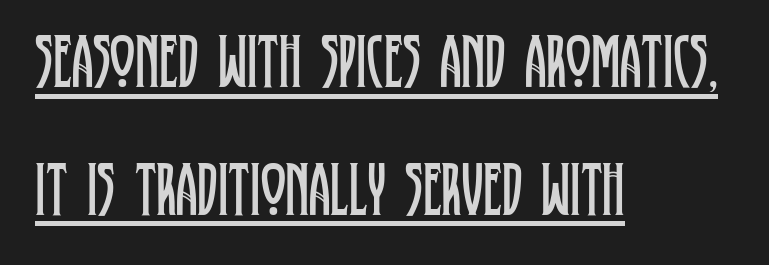
The horizontal fit of the characters is conventional and even. Look at the bottom of the vertical strokes: they flare into serifs here. Here the designer chose a conventional face with non-uniform glyph widths. This sample carries an underscore along the baseline area. The lettering stays uniformly vertical, giving the passage a roman look. The block of text has a typical density, with ordinary space between rows.
